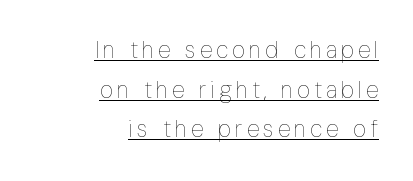
The image shows 23 px text type, upright; set right-aligned, line spacing 1.72x, underlined.
